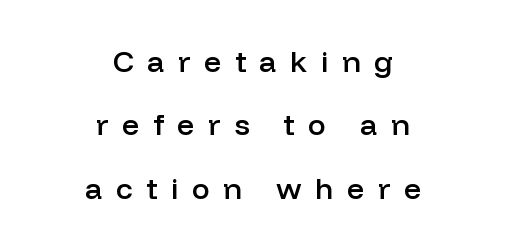
Here the glyphs are tracked loosely, breaking word shapes into spaced letters. Semibold letterforms, between regular and bold. Students, observe: this is what heavily led, spacious text looks like. Stroke terminals: plain, sans-serif. Posture: straight, roman, zero tilt.
